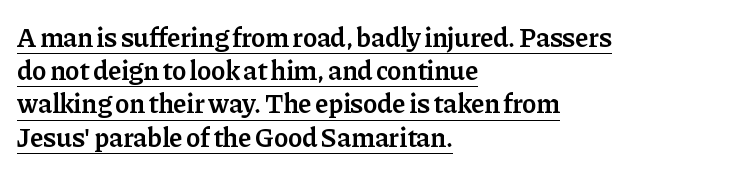
The image shows 27 px text type, upright; set left-aligned, line spacing 1.23x, normal letter spacing, underlined.
